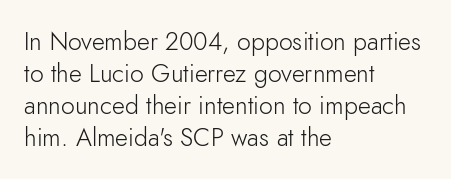
The image shows 25 px text type, upright; set left-aligned, normal line spacing (1.28x), normal letter spacing, not underlined.
